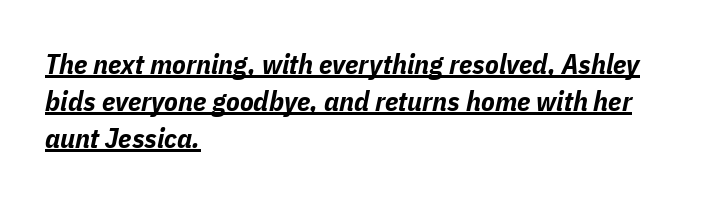
{"italic": "yes", "lean": "right", "slant_degrees": 11, "bold": "yes", "weight": "bold", "width": "condensed", "stroke_contrast": "low", "x_height": "medium", "monospaced": "no", "underline": "yes", "align": "left", "line_spacing": "normal", "line_spacing_ratio": 1.32, "letter_spacing": "normal", "letter_spacing_em": 0.0, "glyph_px": 28}
